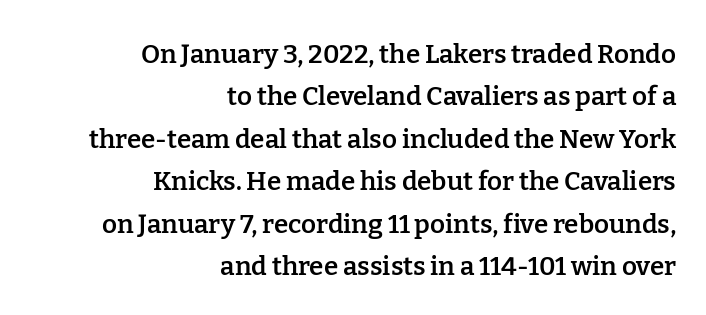
{"italic": "no", "bold": "semi", "underline": "no", "align": "right", "line_spacing": "normal", "line_spacing_ratio": 1.63, "letter_spacing": "normal", "letter_spacing_em": 0.0, "glyph_px": 26}
